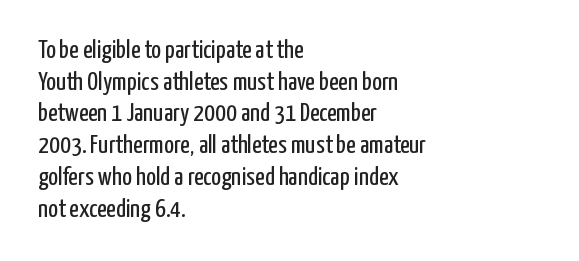
Q: Is the text bold? A: No.
Q: Is the text italic (slanted)? A: No, it is upright.
Q: Is the text underlined? A: No.
Q: How is the paragraph aligned? A: Left-aligned.
Q: Is the spacing between letters normal or unusually wide? A: Normal.
